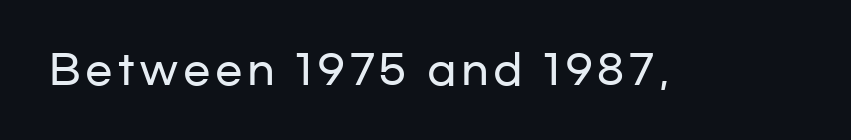
The image shows 41 px wide sans-serif type, upright; set not underlined; low stroke contrast and a medium x-height.
